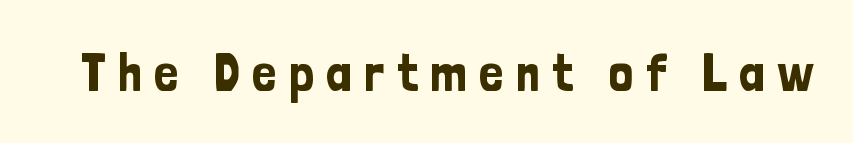
{"serif": "no", "italic": "no", "width": "condensed", "stroke_contrast": "low", "x_height": "medium", "monospaced": "no", "underline": "no", "letter_spacing": "wide", "letter_spacing_em": 0.23, "glyph_px": 54}
